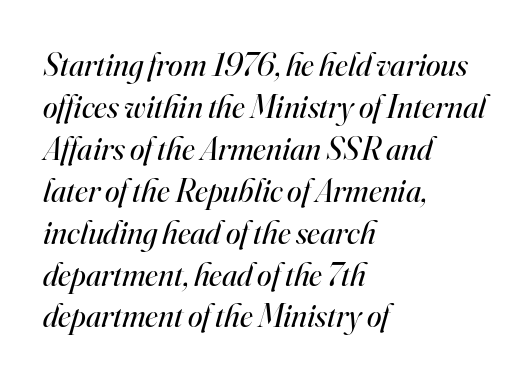
The image shows 33 px regular-weight serif type, italic (leaning right); set left-aligned, normal line spacing (1.27x), normal letter spacing, not underlined; high stroke contrast and a small x-height.
